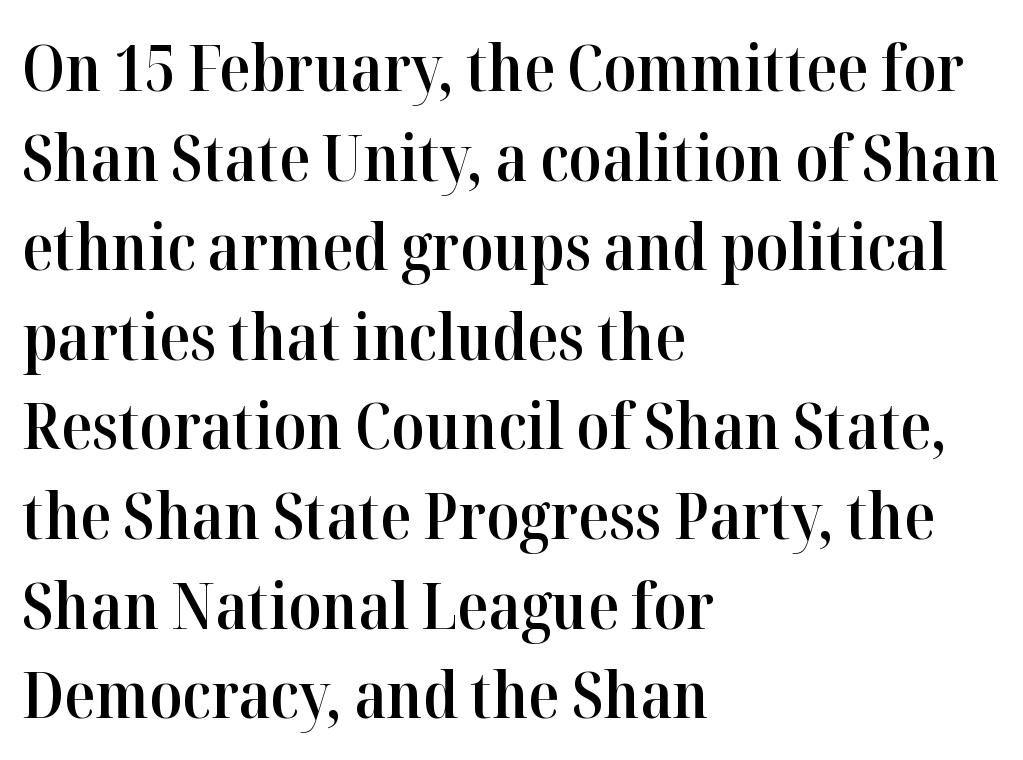
In CSS terms this would be text-align: left. A typesetter would call this proportional, since set widths differ per character. What kind of face is this? One with serifs. Rendered with straight, roman letterforms. Descender tails drop into unmarked territory.
